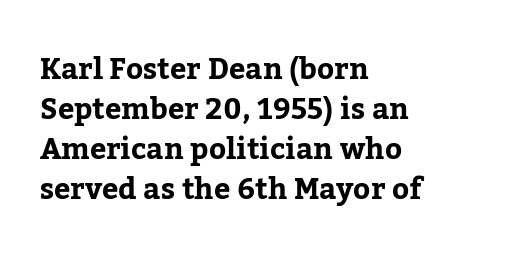
The image shows 29 px bold serif type, upright; set left-aligned, normal line spacing (1.38x), normal letter spacing, not underlined; low stroke contrast and a medium x-height.
